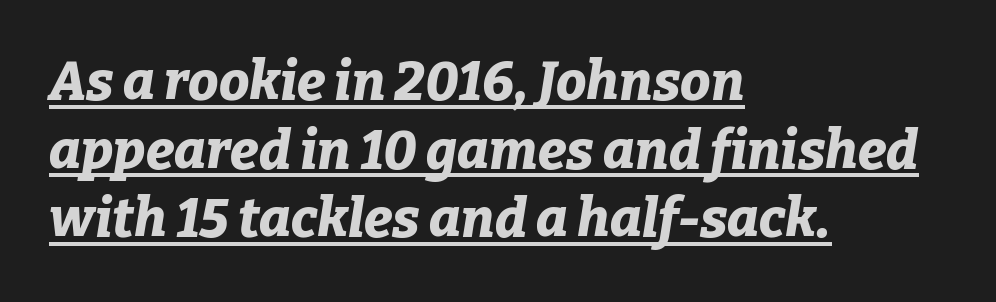
A typesetter would call this proportional, since set widths differ per character. The lettering is marked with a stroke running underneath it. This sample keeps an unexceptional amount of space between lines. A dark, heavy texture on the line: the type is bold. The specimen reads as italic at a glance. This rendering uses left alignment, leaving the right contour irregular.
